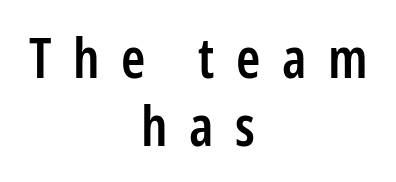
Letters rest on an invisible, unmarked baseline. Compared with typical body copy, the letter spacing here is much looser. These words are printed semibold, heavier than regular yet not bold. Each letter's strokes conclude bluntly, with no projecting serifs. The rendering uses natural spacing where letterforms have individual widths.
